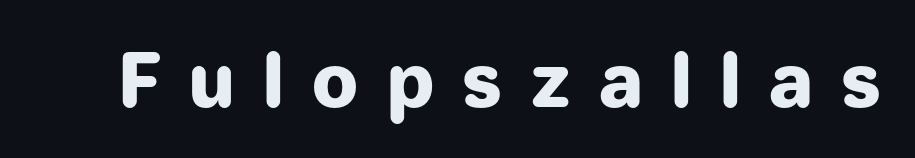
Q: Is the text bold? A: Yes.
Q: Is the text italic (slanted)? A: No, it is upright.
Q: Is the typeface a serif or a sans-serif typeface? A: Sans-serif.
Q: Is the text underlined? A: No.
Q: Is the spacing between letters normal or unusually wide? A: Unusually wide.
Q: Width (condensed, normal, or wide)? A: Normal.
Q: Stroke contrast? A: Low.
Q: x-height? A: Medium.
Q: Monospaced? A: No.
